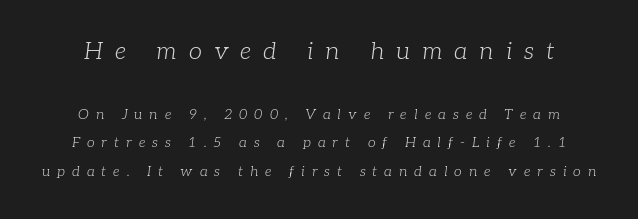
Q: Is the text bold? A: No.
Q: Is the text italic (slanted)? A: Yes, it leans right by about 7 degrees.
Q: Is the text underlined? A: No.
Q: Is the spacing between letters normal or unusually wide? A: Unusually wide.
Q: Is the spacing between lines tight, normal or loose? A: Loose.
Q: Which block of text is set in a larger size, the first (top) or the second (bottom)? A: The first (top) one.
